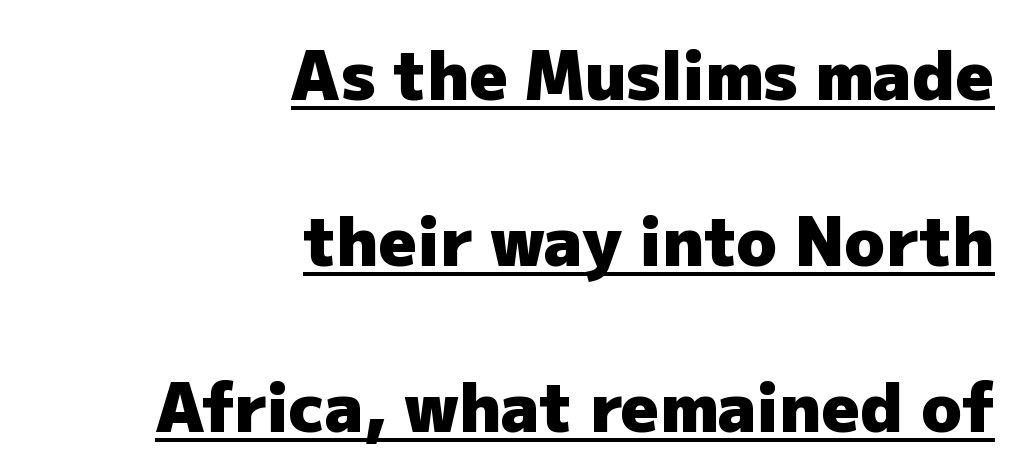
The passage shown is underscored from start to finish. Nope, not italic — everything's standing straight. This sample has the flowing, uneven cadence of proportional lettering. Every letter is thick-stroked: bold, no question. Rows of type keep a wide berth in the vertical direction. I'd call this a sans setting — the letters go barefoot.
